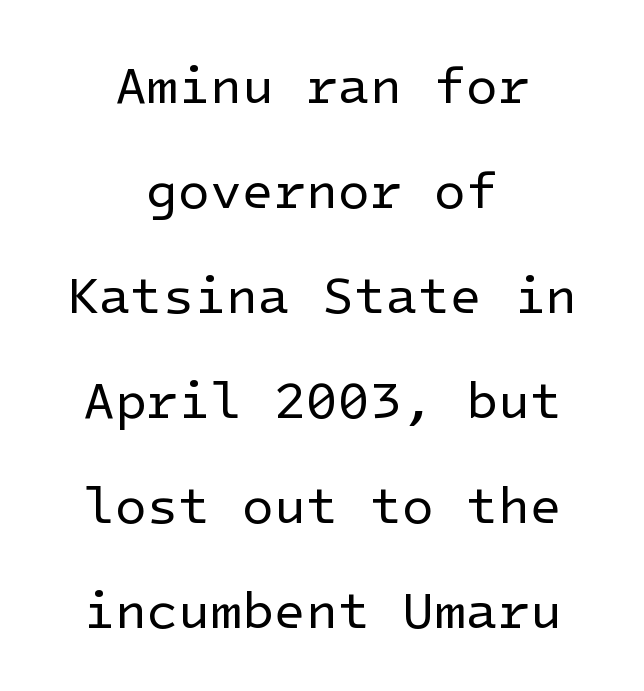
Q: Is the text bold? A: No.
Q: Is the text italic (slanted)? A: No, it is upright.
Q: Is the typeface a serif or a sans-serif typeface? A: Sans-serif.
Q: Is the text underlined? A: No.
Q: How is the paragraph aligned? A: Centered.
Q: Is the spacing between letters normal or unusually wide? A: Normal.
Q: Is the spacing between lines tight, normal or loose? A: Loose.
Q: Width (condensed, normal, or wide)? A: Normal.
Q: Stroke contrast? A: Low.
Q: x-height? A: Medium.
